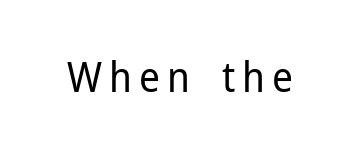
{"serif": "no", "italic": "no", "bold": "no", "weight": "regular", "width": "normal", "stroke_contrast": "low", "x_height": "medium", "monospaced": "no", "underline": "no", "glyph_px": 41}
